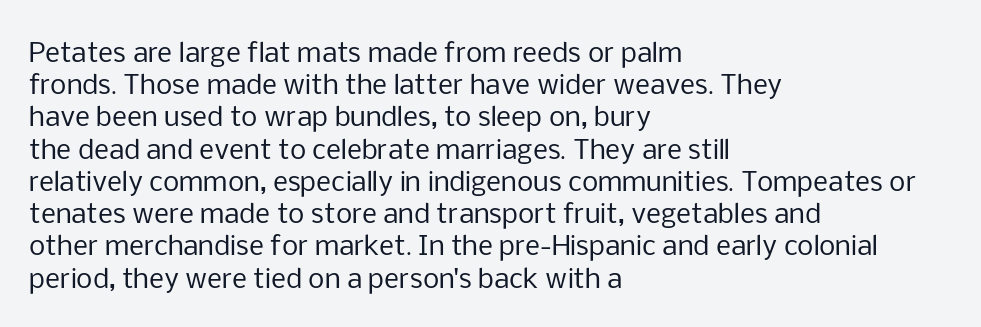
The image shows 26 px text type, upright; set left-aligned, line spacing 1.24x, normal letter spacing, not underlined.
